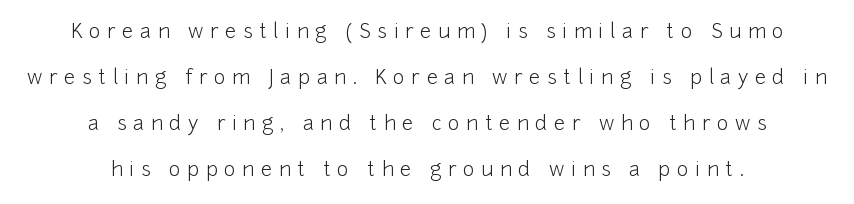
The image shows 20 px text type, upright; set centered, loose line spacing (2.3x), unusually wide letter spacing (+0.33 em), not underlined.
